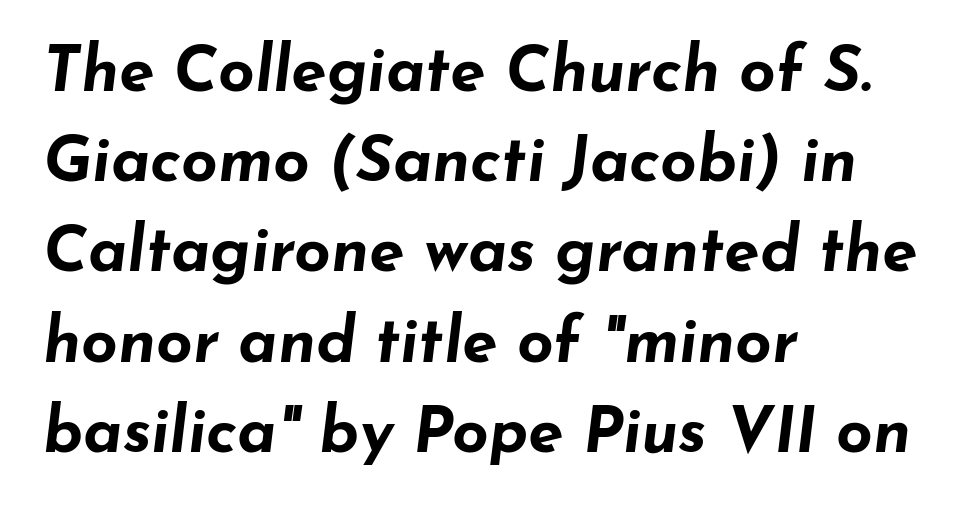
Characters follow at the spacing the type designer built in. Successive baselines arrive at the customary interval. Plain, unruled lines of type. Quick note: italic. Set as a true bold cut, around the 700 mark. The text block is weighted toward the left margin, trailing off unevenly rightward.
